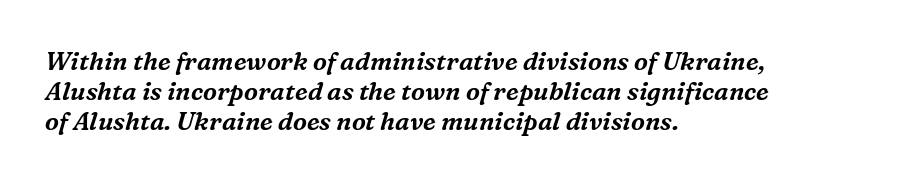
Q: Is the text italic (slanted)? A: Yes, it leans right by about 16 degrees.
Q: Is the text underlined? A: No.
Q: How is the paragraph aligned? A: Left-aligned.
Q: Is the spacing between letters normal or unusually wide? A: Normal.
